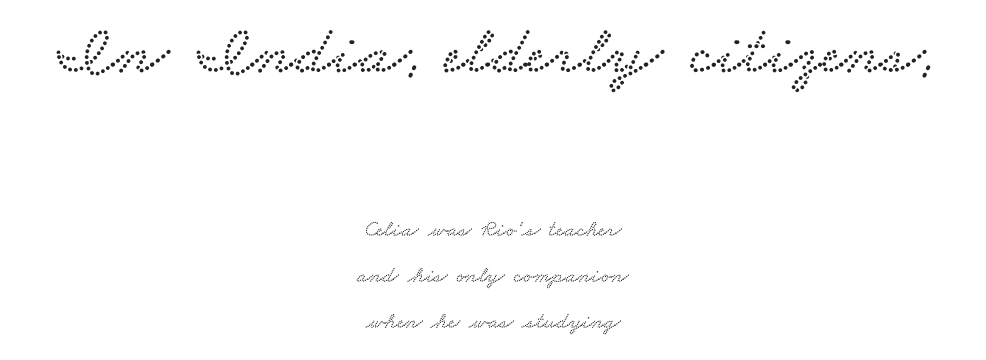
Q: Is the typeface a serif or a sans-serif typeface? A: Serif.
Q: Is the text underlined? A: No.
Q: How is the paragraph aligned? A: Centered.
Q: Is the spacing between letters normal or unusually wide? A: Normal.
Q: Is the spacing between lines tight, normal or loose? A: Loose.
Q: Which block of text is set in a larger size, the first (top) or the second (bottom)? A: The first (top) one.
Q: Width (condensed, normal, or wide)? A: Wide.
Q: Stroke contrast? A: Low.
Q: x-height? A: Small.
Q: Monospaced? A: No.
